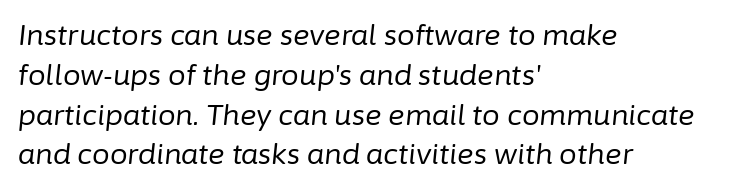
The image shows 28 px regular-weight type, italic (leaning right); set left-aligned, normal line spacing (1.42x), normal letter spacing, not underlined; low stroke contrast and a medium x-height.
